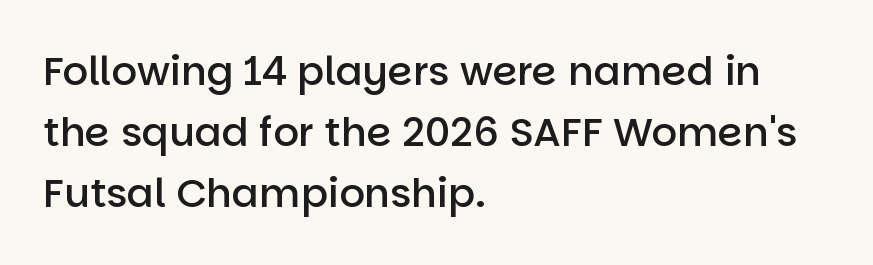
Q: Is the text bold? A: Semi-bold.
Q: Is the text italic (slanted)? A: No, it is upright.
Q: Is the typeface a serif or a sans-serif typeface? A: Sans-serif.
Q: Is the text underlined? A: No.
Q: How is the paragraph aligned? A: Left-aligned.
Q: Is the spacing between letters normal or unusually wide? A: Normal.
Q: Is the spacing between lines tight, normal or loose? A: Normal.
Q: Width (condensed, normal, or wide)? A: Normal.
Q: Stroke contrast? A: Low.
Q: x-height? A: Large.
Q: Monospaced? A: No.
